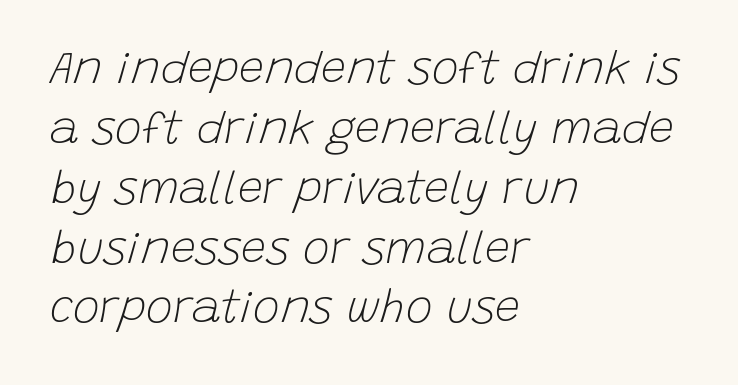
{"italic": "yes", "lean": "right", "slant_degrees": 15, "bold": "no", "weight": "light", "width": "normal", "stroke_contrast": "low", "x_height": "large", "monospaced": "no", "underline": "no", "align": "left", "line_spacing": "normal", "line_spacing_ratio": 1.33, "letter_spacing": "normal", "letter_spacing_em": 0.0, "glyph_px": 45}
